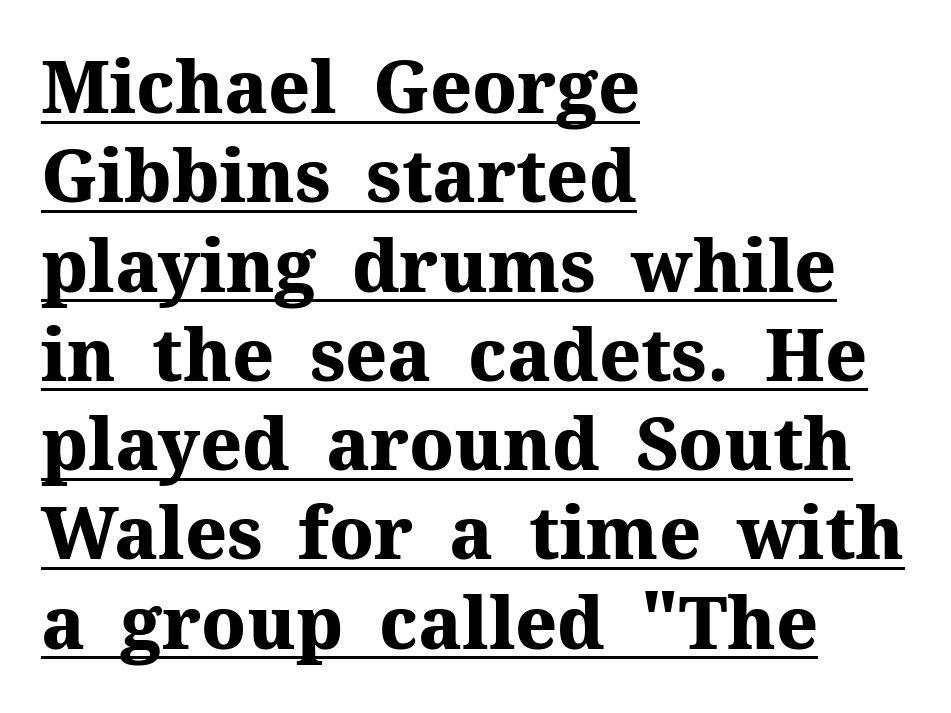
The image shows 72 px heavy serif type, upright; set left-aligned, line spacing 1.24x, normal letter spacing, underlined; medium stroke contrast and a medium x-height.
